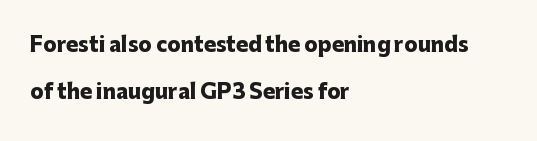
{"italic": "no", "bold": "yes", "underline": "no", "align": "left", "line_spacing": "loose", "line_spacing_ratio": 2.33, "letter_spacing": "normal", "letter_spacing_em": 0.0, "glyph_px": 20}
